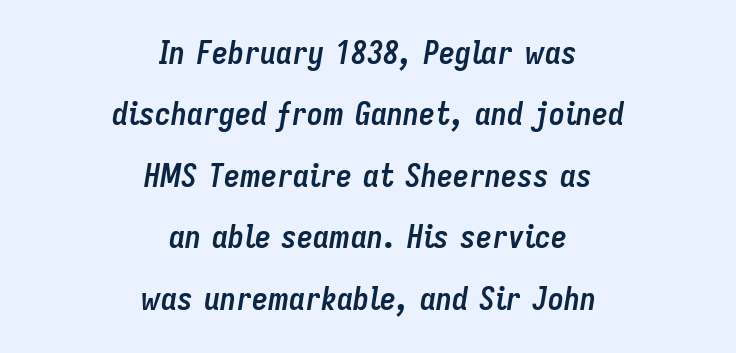
There's an unmistakable incline to the writing here. How would I describe the line gaps? Wide and relaxed. The passage shown is not underscored anywhere. Typesetter's note: full bold, strokes at maximum text heaviness. One-word summary of the alignment: center. Looks like regular typesetting: each glyph gets only the width it needs.
